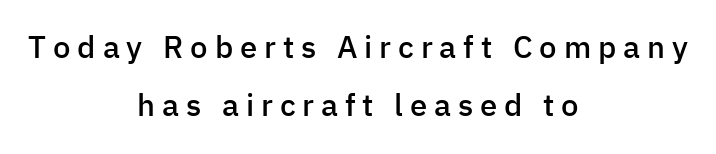
The image shows 31 px semibold sans-serif type, upright; set centered, line spacing 1.88x, unusually wide letter spacing (+0.22 em), not underlined; low stroke contrast and a medium x-height.
